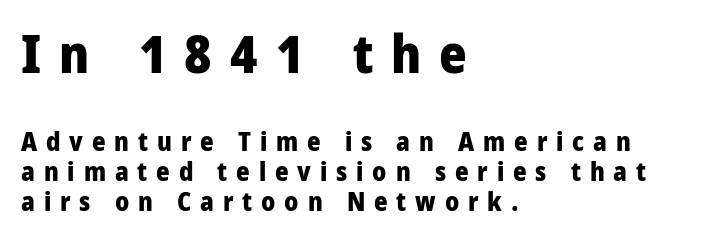
The image shows 53 px heavy, condensed sans-serif type, upright; set left-aligned, line spacing 1.16x, unusually wide letter spacing (+0.34 em), not underlined; the first (top) block is 2.04x larger; low stroke contrast and a large x-height.
